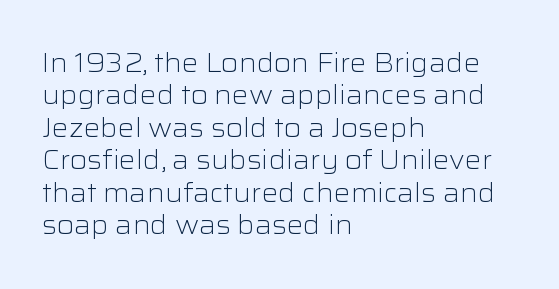
The image shows 26 px text type, upright; set left-aligned, normal line spacing (1.25x), normal letter spacing, not underlined.
